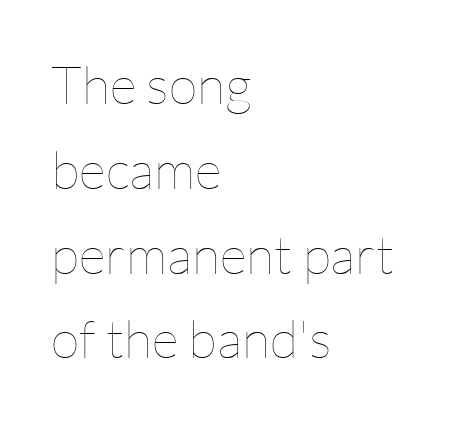
Q: Is the text bold? A: No.
Q: Is the text italic (slanted)? A: No, it is upright.
Q: Is the text underlined? A: No.
Q: How is the paragraph aligned? A: Left-aligned.
Q: Is the spacing between letters normal or unusually wide? A: Normal.
Q: Is the spacing between lines tight, normal or loose? A: Normal.
Q: Width (condensed, normal, or wide)? A: Normal.
Q: Stroke contrast? A: Low.
Q: x-height? A: Medium.
Q: Monospaced? A: No.
